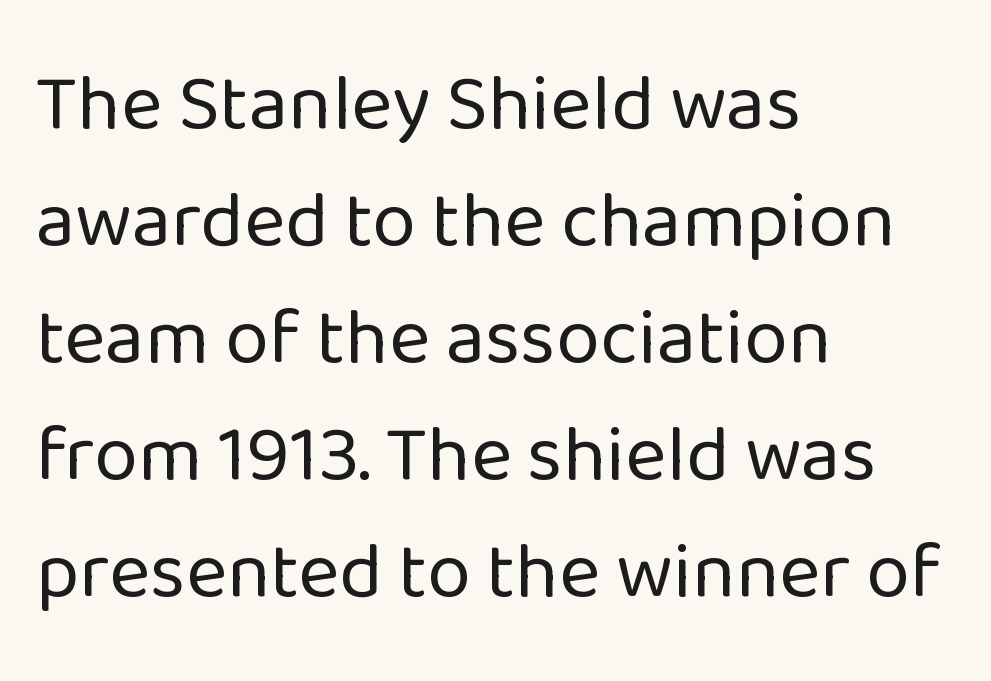
Regarding serifs, this sample does without them. Interline gaps are of average width in this sample. Weight: in the light-to-regular range. Glance below the letters and you will spot only blank space. Words appear dense and cohesive because spacing is normal. Vertical strokes here are truly vertical.
